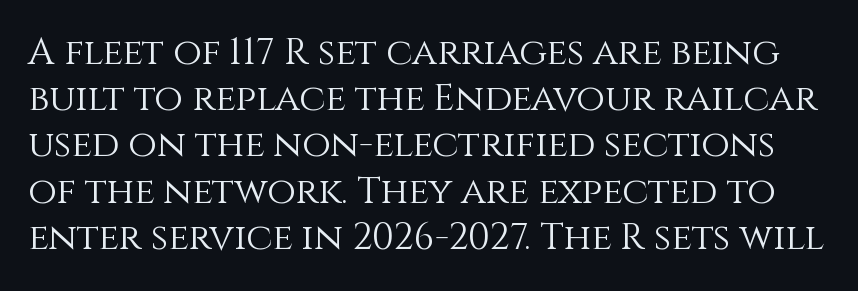
The image shows 37 px light type, upright; set normal line spacing (1.25x), normal letter spacing, not underlined; a large x-height.
